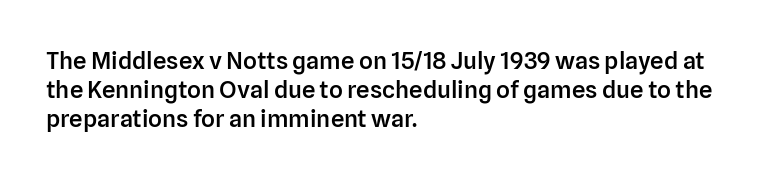
Line beginnings align vertically; line endings do not. The string is rendered with underlining switched off. Emphasis by weight is partial: semibold. Italic? Not at all — the glyphs are vertical. Caption: standard tracking, unaltered.
